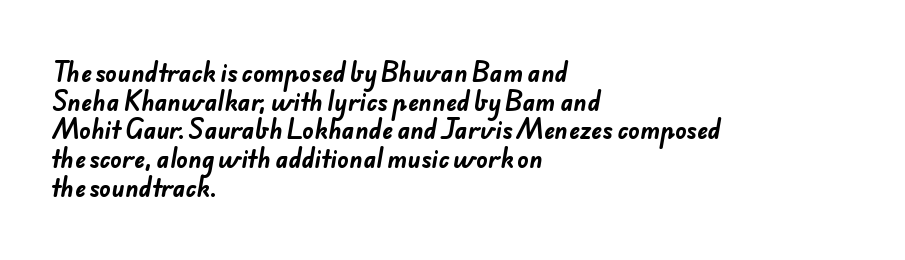
Q: Is the text bold? A: Yes.
Q: Is the text underlined? A: No.
Q: How is the paragraph aligned? A: Left-aligned.
Q: Is the spacing between letters normal or unusually wide? A: Normal.
Q: Is the spacing between lines tight, normal or loose? A: Normal.
